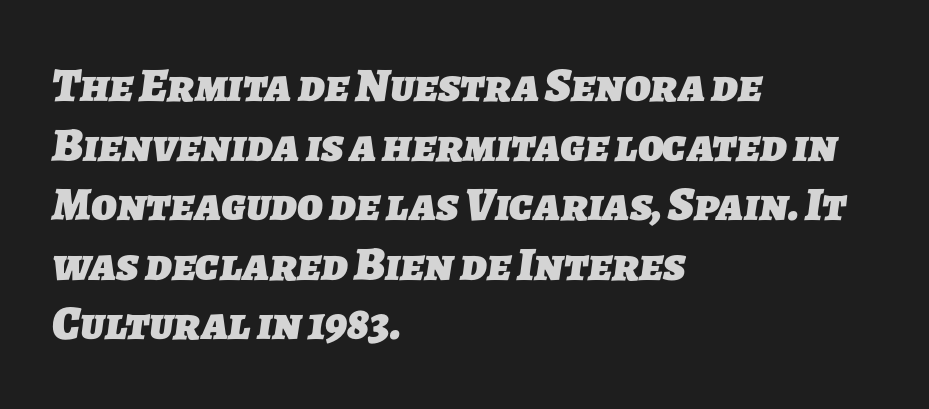
The image shows 48 px heavy sans-serif type; set left-aligned, line spacing 1.24x, normal letter spacing, not underlined; low stroke contrast and a medium x-height.
